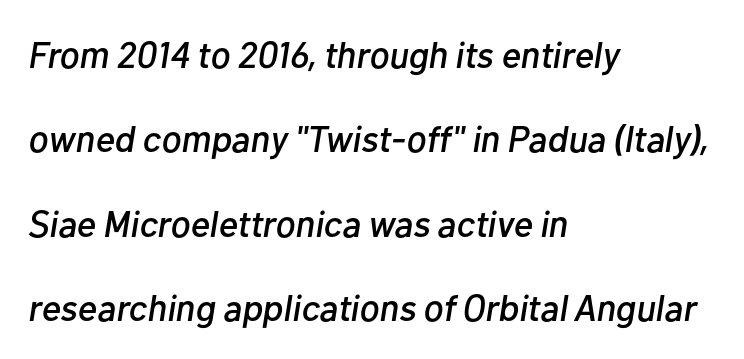
Q: Is the text italic (slanted)? A: Yes, it leans right by about 10 degrees.
Q: Is the text underlined? A: No.
Q: How is the paragraph aligned? A: Left-aligned.
Q: Is the spacing between letters normal or unusually wide? A: Normal.
Q: Is the spacing between lines tight, normal or loose? A: Loose.
Q: Width (condensed, normal, or wide)? A: Normal.
Q: Stroke contrast? A: Low.
Q: x-height? A: Medium.
Q: Monospaced? A: No.
